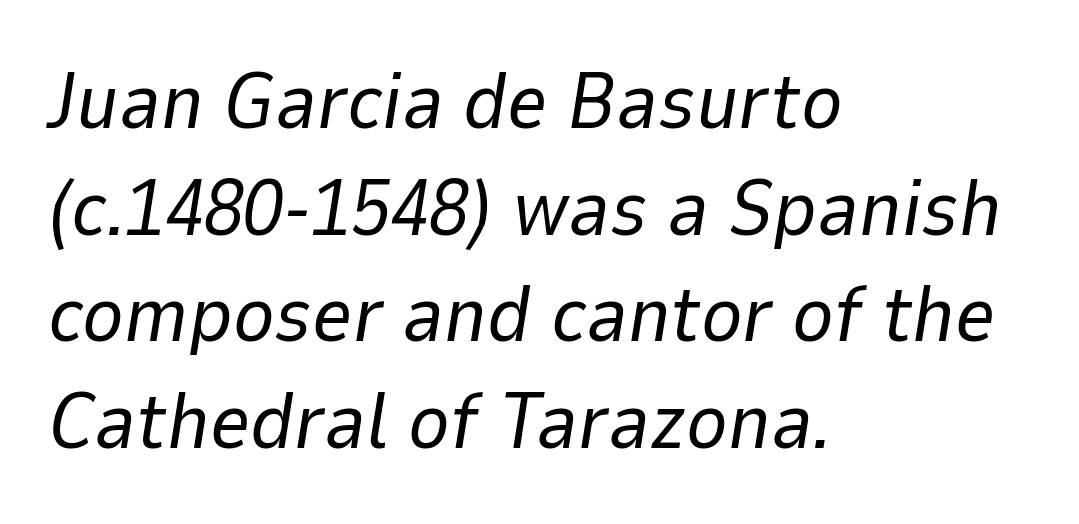
The image shows 79 px regular-weight type, italic (leaning right); set left-aligned, normal line spacing (1.35x), normal letter spacing, not underlined; low stroke contrast and a medium x-height.
